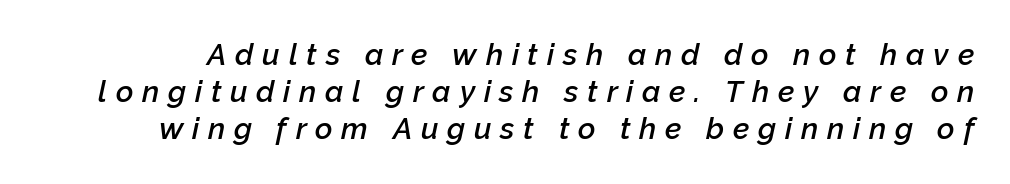
The image shows 30 px semibold type, italic (leaning right); set line spacing 1.24x, unusually wide letter spacing (+0.29 em), not underlined; low stroke contrast and a medium x-height.
